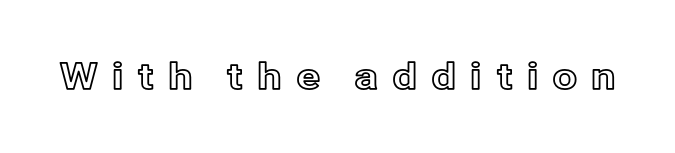
The image shows 36 px text type, upright; set unusually wide letter spacing (+0.38 em), not underlined; a medium x-height.
